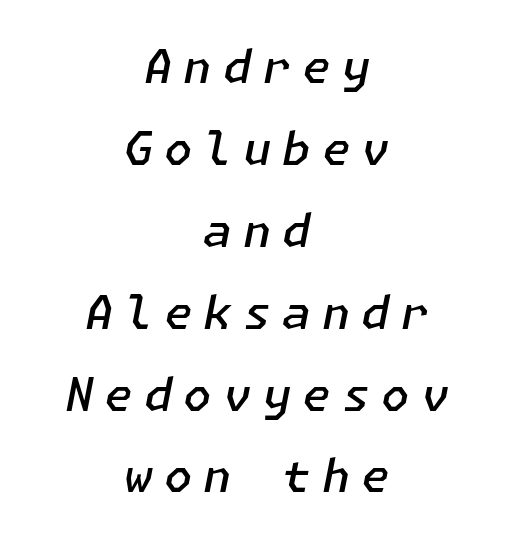
The image shows 46 px semibold type, italic (leaning right); set centered, line spacing 1.78x, unusually wide letter spacing (+0.24 em), not underlined; low stroke contrast and a medium x-height.
